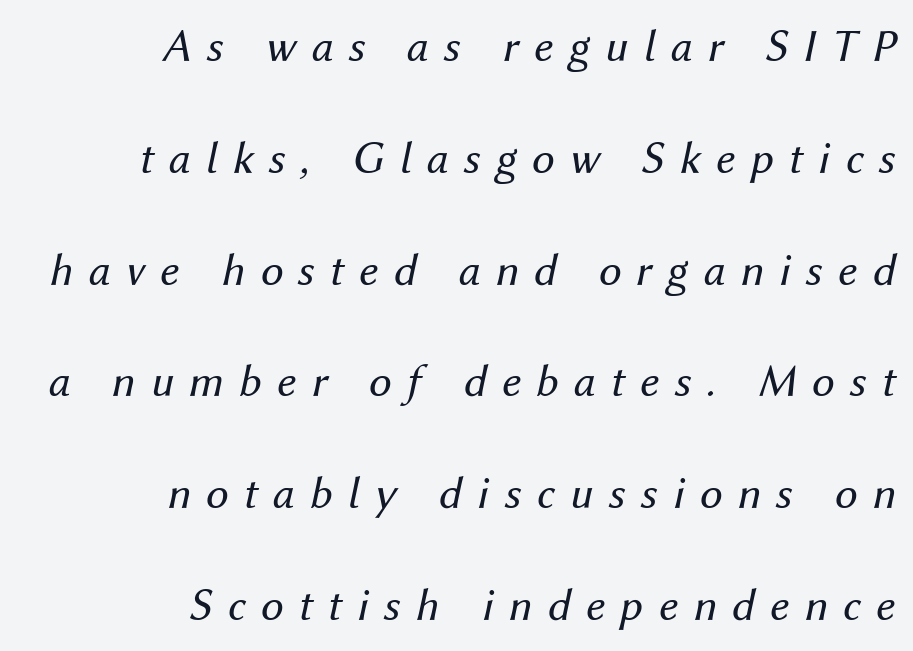
The image shows 46 px regular-weight type, italic (leaning right); set right-aligned, loose line spacing (2.43x), unusually wide letter spacing (+0.33 em), not underlined; medium stroke contrast and a medium x-height.
